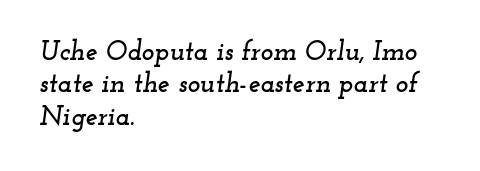
{"italic": "yes", "lean": "right", "slant_degrees": 12, "underline": "no", "align": "left", "line_spacing_ratio": 1.2, "letter_spacing": "normal", "letter_spacing_em": 0.0, "glyph_px": 27}
